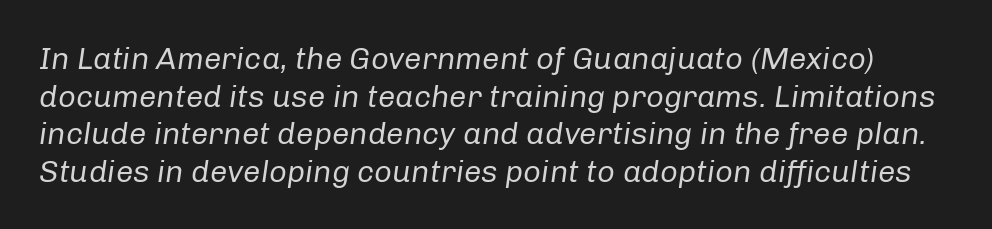
What stands out about the letter spacing? Nothing — it is the standard amount. Stroke thickness stays within the range of a standard reading face or lighter. A typesetter would call this proportional, since set widths differ per character. Plain, unruled lines of type.
